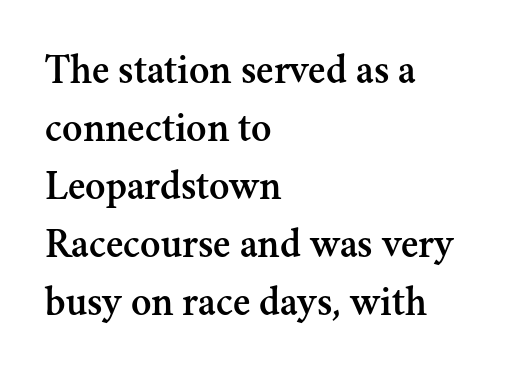
The image shows 42 px serif type, upright; set left-aligned, normal line spacing (1.38x), normal letter spacing, not underlined; medium stroke contrast and a small x-height.
